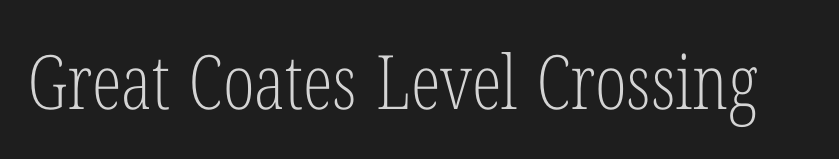
Check where the strokes stop: tiny serifs finish them off. When letters stand straight like this, we call the style roman or upright. Do the characters align in a grid? No, the font is proportional. Nobody touched the tracking dial on this one.
